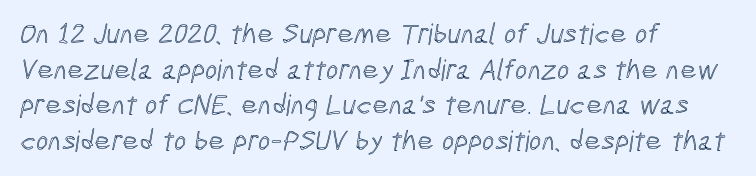
{"width": "condensed", "x_height": "medium", "monospaced": "no", "underline": "no", "align": "left", "line_spacing_ratio": 1.23, "letter_spacing": "normal", "letter_spacing_em": 0.0, "glyph_px": 29}
